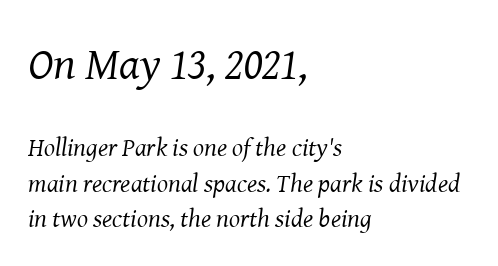
Q: Is the text bold? A: No.
Q: Is the text italic (slanted)? A: Yes, it leans right by about 8 degrees.
Q: Is the typeface a serif or a sans-serif typeface? A: Serif.
Q: Is the text underlined? A: No.
Q: How is the paragraph aligned? A: Left-aligned.
Q: Is the spacing between letters normal or unusually wide? A: Normal.
Q: Is the spacing between lines tight, normal or loose? A: Normal.
Q: Which block of text is set in a larger size, the first (top) or the second (bottom)? A: The first (top) one.
Q: Width (condensed, normal, or wide)? A: Normal.
Q: Stroke contrast? A: Medium.
Q: x-height? A: Medium.
Q: Monospaced? A: No.
